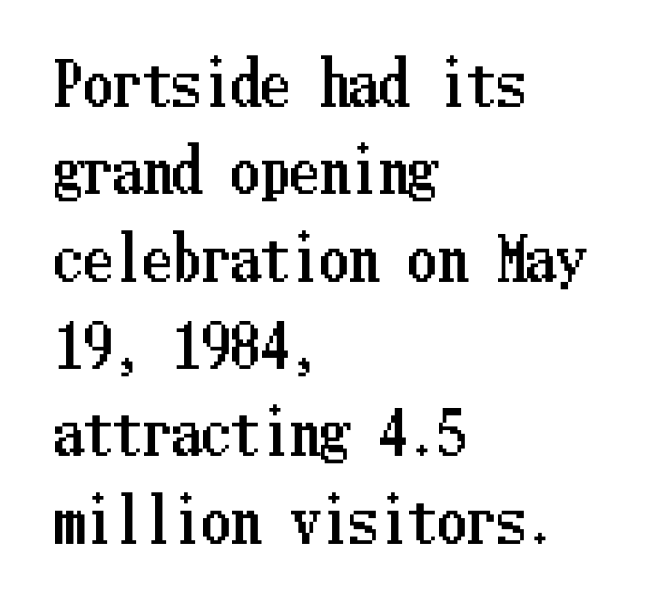
{"italic": "no", "width": "condensed", "stroke_contrast": "low", "x_height": "medium", "underline": "no", "align": "left", "line_spacing": "normal", "line_spacing_ratio": 1.48, "letter_spacing": "normal", "letter_spacing_em": 0.0, "glyph_px": 59}
